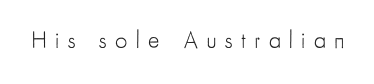
The image shows 24 px text type, upright; set unusually wide letter spacing (+0.35 em), not underlined.
